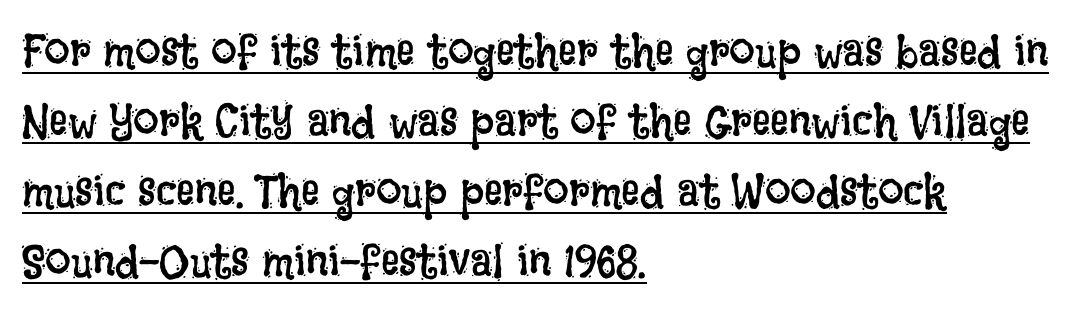
The image shows 46 px regular-weight, condensed type, upright; set left-aligned, normal line spacing (1.52x), normal letter spacing, underlined; low stroke contrast and a large x-height.
